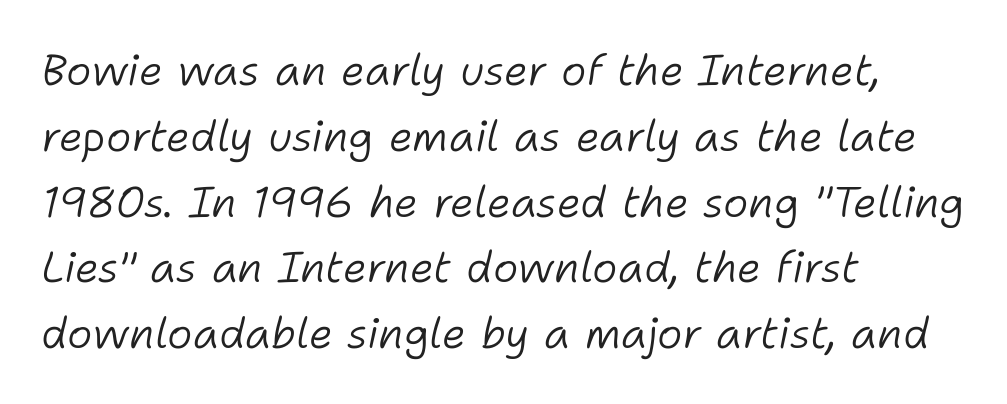
The image shows 43 px light type, italic (leaning right); set left-aligned, normal line spacing (1.53x), normal letter spacing, not underlined; low stroke contrast and a medium x-height.
